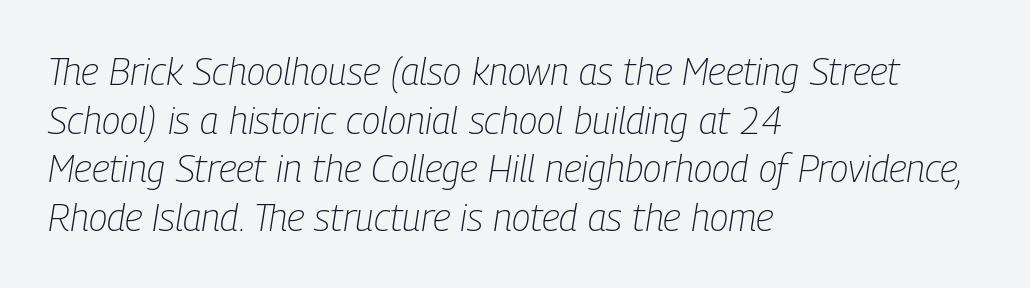
The image shows 38 px light, condensed type, italic (leaning right); set left-aligned, normal line spacing (1.28x), normal letter spacing, not underlined; low stroke contrast and a medium x-height.
